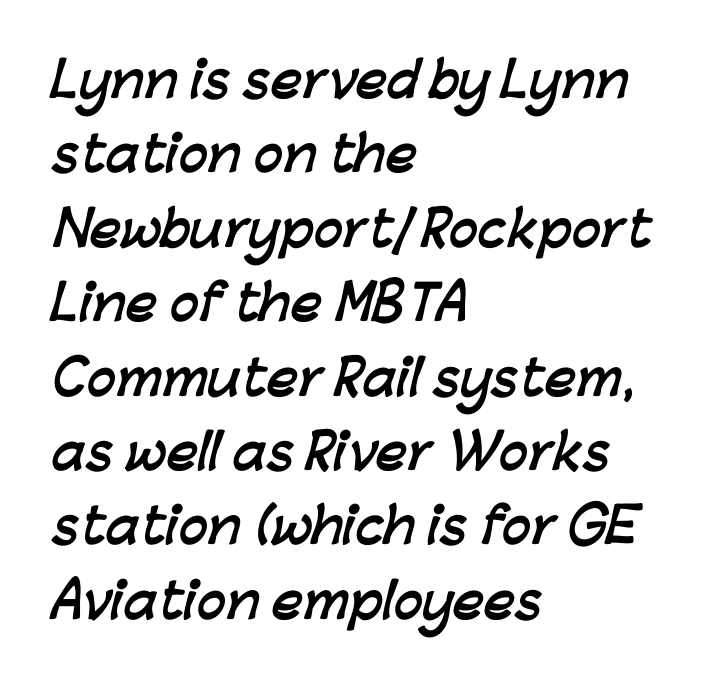
Note: no serifs on the glyphs. This block has exactly the height ordinary leading produces. Spacing verdict: proportional, widths tailored to each character. Chunky letters — that's bold for sure.
